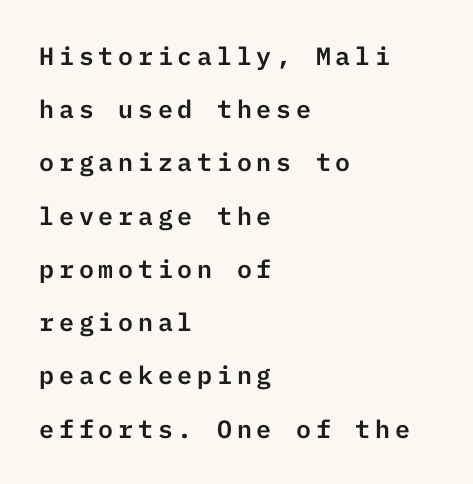
Letters rest on an invisible, unmarked baseline. The line-height multiplier appears high, well above default. When letters stand straight like this, we call the style roman or upright. This sample is left-justified, so line endings fall wherever the words run out.
